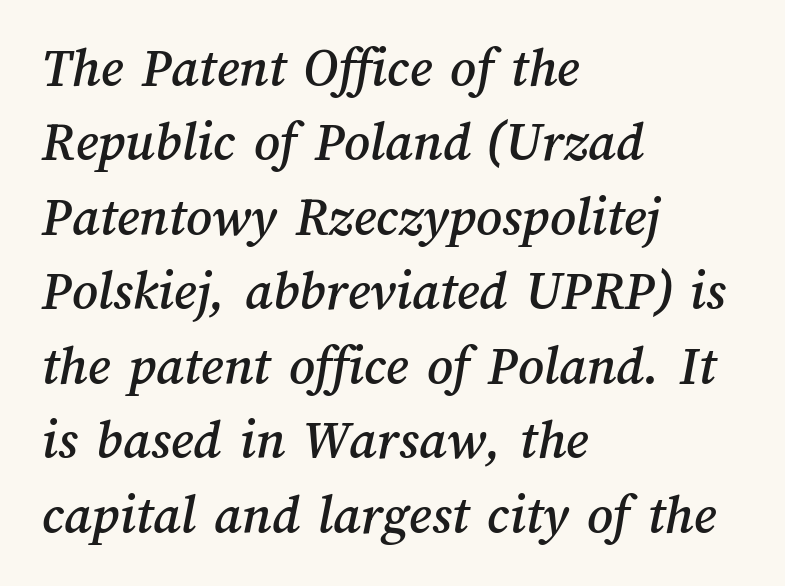
The lines are quadded left. The zone under the glyphs is completely vacant. Notice how descenders clear the ascenders below comfortably — that's standard leading. This sample uses plain, unmodified letter spacing.
